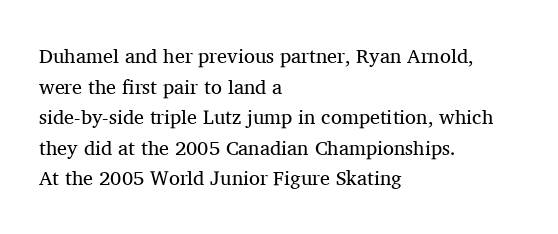
The image shows 20 px text type, upright; set left-aligned, normal line spacing (1.53x), normal letter spacing, not underlined.
